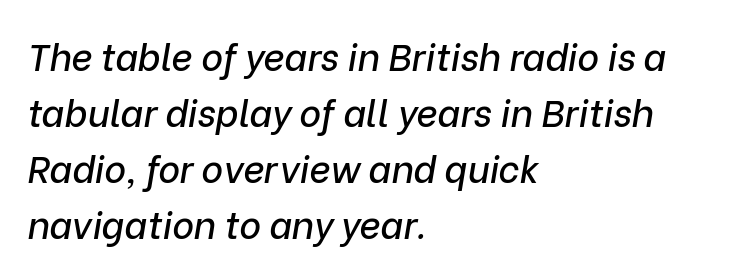
The image shows 37 px text type, italic (leaning right); set left-aligned, normal line spacing (1.51x), normal letter spacing, not underlined; low stroke contrast and a medium x-height.
